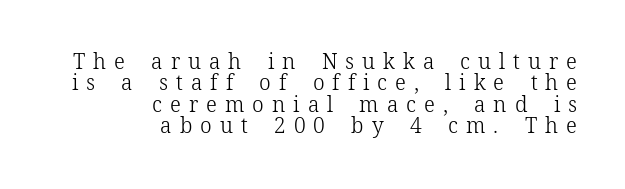
The image shows 21 px text type, upright; set right-aligned, tight line spacing (1.02x), unusually wide letter spacing (+0.38 em), not underlined.
